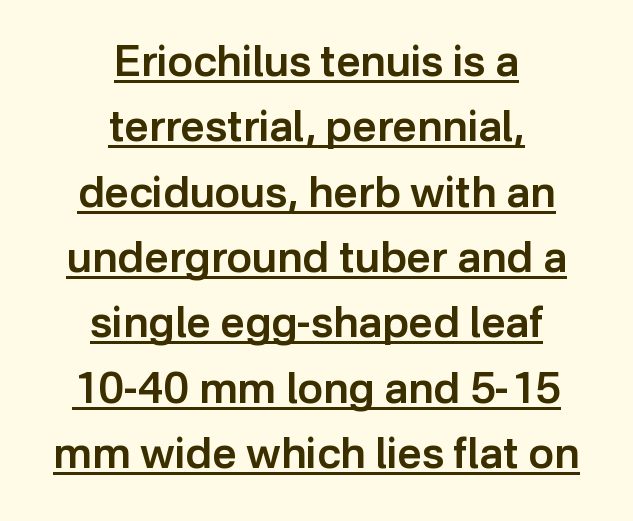
{"serif": "no", "italic": "no", "bold": "semi", "weight": "semibold", "width": "normal", "stroke_contrast": "low", "x_height": "medium", "monospaced": "no", "underline": "yes", "align": "center", "line_spacing": "normal", "line_spacing_ratio": 1.52, "letter_spacing": "normal", "letter_spacing_em": 0.0, "glyph_px": 43}
